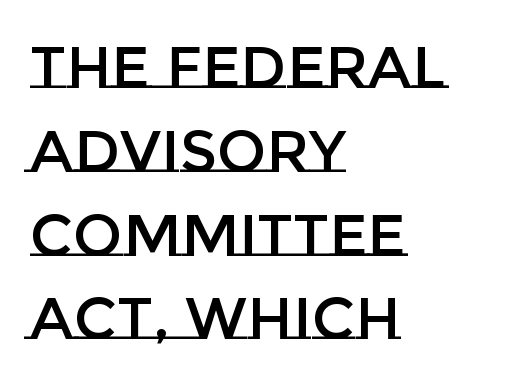
{"italic": "no", "width": "normal", "stroke_contrast": "low", "x_height": "large", "monospaced": "no", "underline": "no", "align": "left", "line_spacing": "normal", "line_spacing_ratio": 1.42, "letter_spacing": "normal", "letter_spacing_em": 0.0, "glyph_px": 59}
